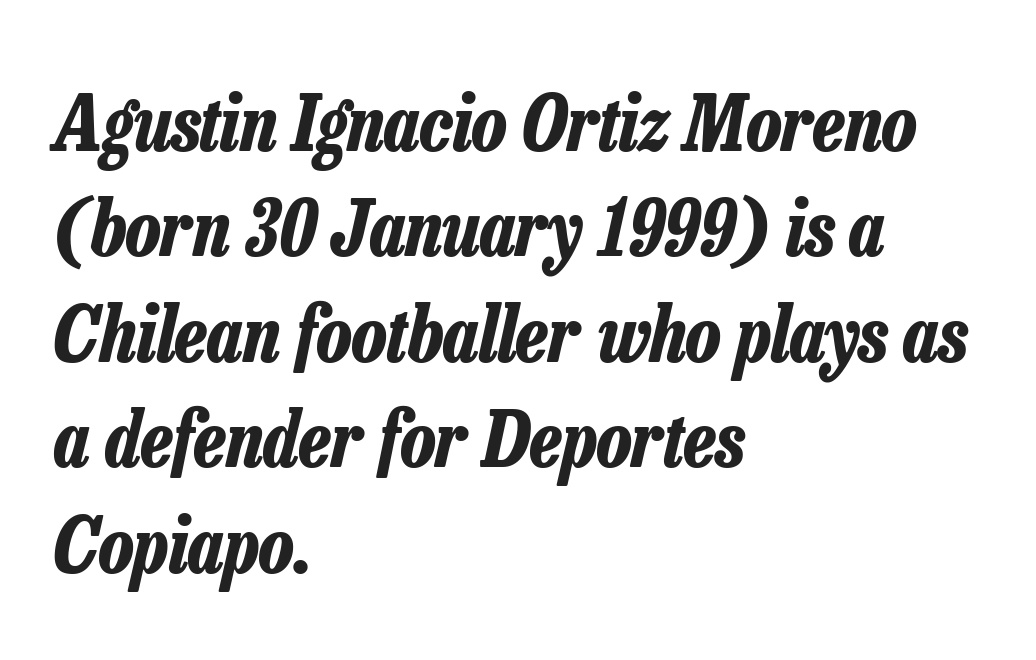
{"italic": "yes", "lean": "right", "slant_degrees": 13, "bold": "yes", "weight": "bold", "width": "condensed", "stroke_contrast": "low", "x_height": "medium", "monospaced": "no", "underline": "no", "align": "left", "line_spacing": "normal", "line_spacing_ratio": 1.37, "letter_spacing": "normal", "letter_spacing_em": 0.0, "glyph_px": 77}
